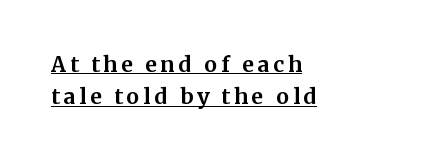
Notice how thick the strokes are: this is what a full bold looks like. Regarding leading, the lines here are spaced in the standard way. The typesetter has applied underlining to the passage shown. Which margin do the lines hug? The left one — the right edge is uneven.
